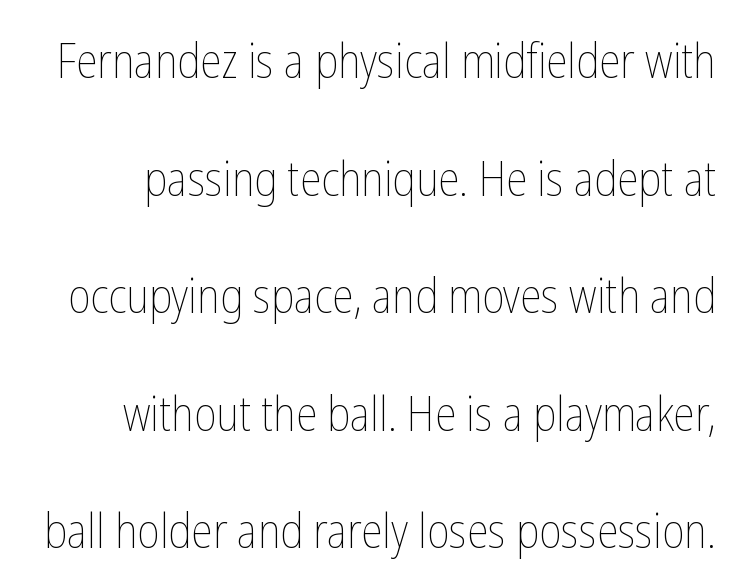
Q: Is the text bold? A: No.
Q: Is the text italic (slanted)? A: No, it is upright.
Q: Is the text underlined? A: No.
Q: Is the spacing between letters normal or unusually wide? A: Normal.
Q: Is the spacing between lines tight, normal or loose? A: Loose.
Q: Width (condensed, normal, or wide)? A: Condensed.
Q: Stroke contrast? A: Low.
Q: x-height? A: Medium.
Q: Monospaced? A: No.
